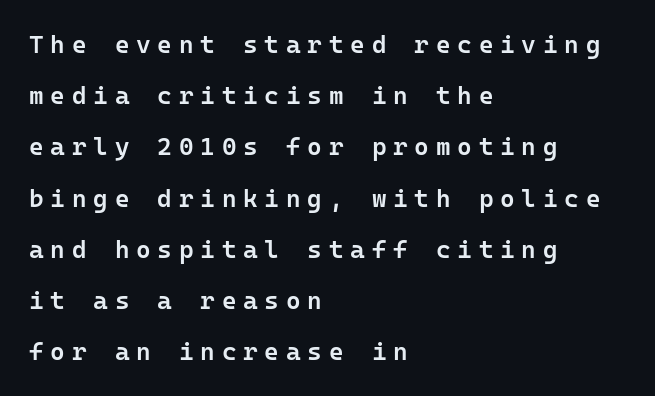
The image shows 25 px text type, upright; set left-aligned, loose line spacing (2.05x), unusually wide letter spacing (+0.27 em), not underlined.
